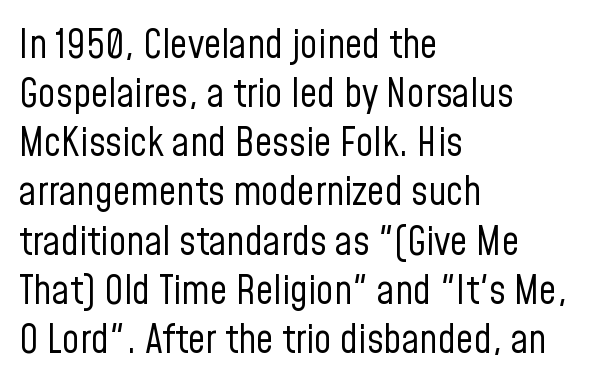
Q: Is the text bold? A: No.
Q: Is the text italic (slanted)? A: No, it is upright.
Q: Is the typeface a serif or a sans-serif typeface? A: Sans-serif.
Q: Is the text underlined? A: No.
Q: How is the paragraph aligned? A: Left-aligned.
Q: Is the spacing between letters normal or unusually wide? A: Normal.
Q: Is the spacing between lines tight, normal or loose? A: Normal.
Q: Width (condensed, normal, or wide)? A: Condensed.
Q: Stroke contrast? A: Low.
Q: x-height? A: Medium.
Q: Monospaced? A: No.
